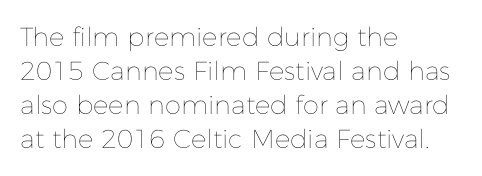
Descenders are the only things crossing below the line. All the whitespace from short lines collects on the right. Characters remain perfectly vertical along every line. The letters sit at their default tracking, neither squeezed nor spread.
